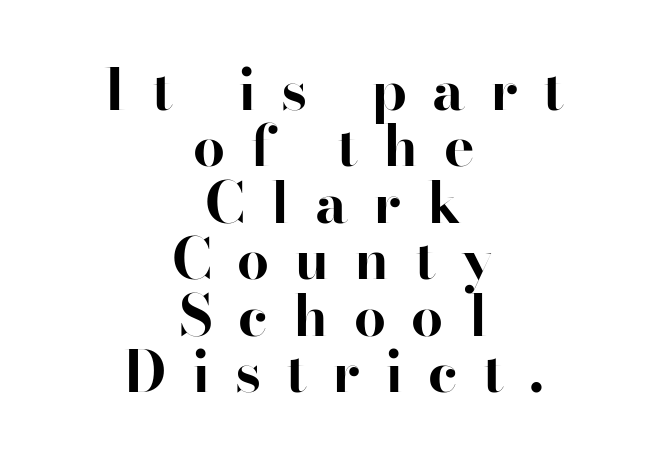
{"serif": "yes", "italic": "no", "bold": "yes", "weight": "bold", "width": "normal", "stroke_contrast": "high", "x_height": "small", "monospaced": "no", "underline": "no", "align": "center", "line_spacing": "tight", "line_spacing_ratio": 0.99, "letter_spacing": "wide", "letter_spacing_em": 0.44, "glyph_px": 57}
